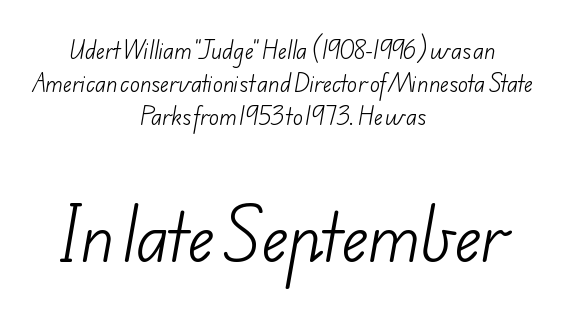
{"serif": "no", "bold": "no", "weight": "light", "width": "normal", "stroke_contrast": "low", "x_height": "small", "monospaced": "no", "underline": "no", "align": "center", "line_spacing": "normal", "line_spacing_ratio": 1.56, "letter_spacing": "normal", "letter_spacing_em": 0.0, "larger_block": "second", "size_ratio": 3.0, "glyph_px": 63}
